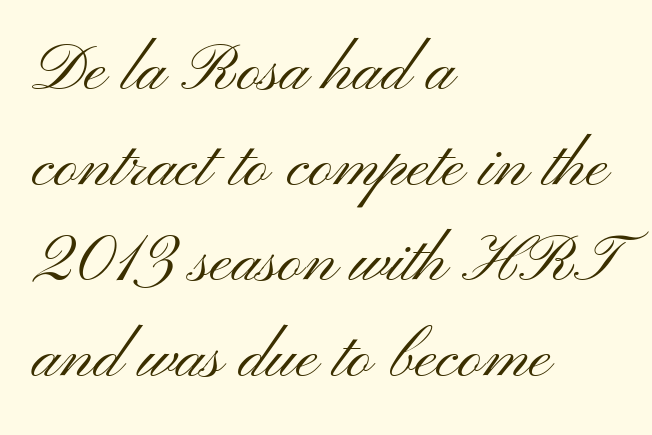
Standard letterfit; no display-style spreading of the glyphs. The lines in this sample share a left origin and differ only in where they stop. Descenders are the only things crossing below the line. In terms of letterform style, serifs are entirely absent. On a weight scale, this lands at 450 or below.
